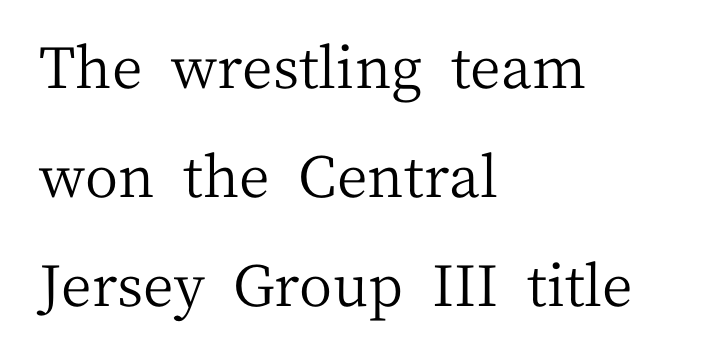
Q: Is the text bold? A: No.
Q: Is the text italic (slanted)? A: No, it is upright.
Q: Is the typeface a serif or a sans-serif typeface? A: Serif.
Q: Is the text underlined? A: No.
Q: How is the paragraph aligned? A: Left-aligned.
Q: Is the spacing between letters normal or unusually wide? A: Normal.
Q: Is the spacing between lines tight, normal or loose? A: Loose.
Q: Width (condensed, normal, or wide)? A: Normal.
Q: Stroke contrast? A: Medium.
Q: x-height? A: Medium.
Q: Monospaced? A: No.
